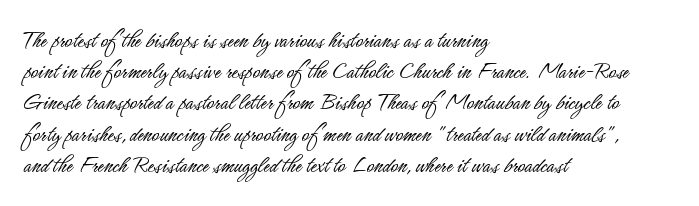
Spacing between characters is what you'd get straight out of the box. The compositor pushed each line to the left boundary. Rows of type keep a routine distance in the vertical direction.
